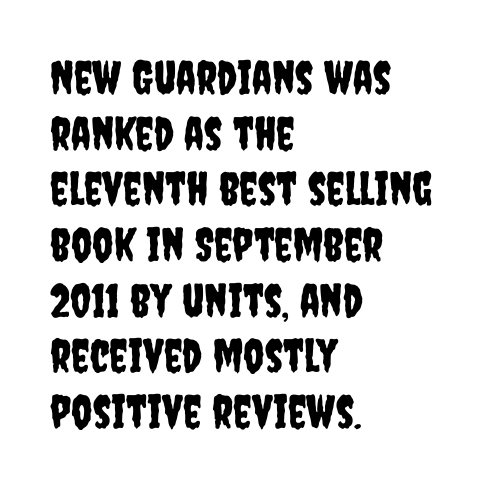
The image shows 46 px condensed sans-serif type, upright; set left-aligned, line spacing 1.21x, normal letter spacing, not underlined; low stroke contrast and a large x-height.
